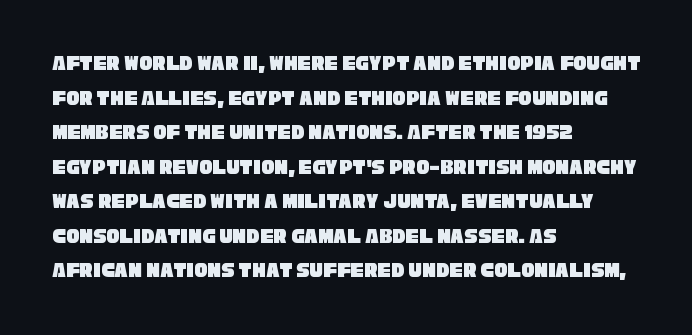
The space between consecutive lines is moderate. The type is set solid horizontally, with unmodified tracking. The passage is arranged the way most books set body copy — flush left. A bare baseline throughout the passage.
